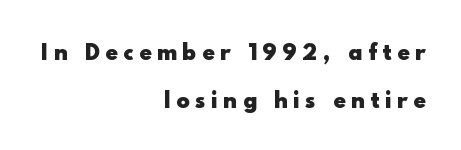
Q: Is the text bold? A: Yes.
Q: Is the text italic (slanted)? A: No, it is upright.
Q: Is the text underlined? A: No.
Q: How is the paragraph aligned? A: Right-aligned.
Q: Is the spacing between letters normal or unusually wide? A: Unusually wide.
Q: Is the spacing between lines tight, normal or loose? A: Loose.
